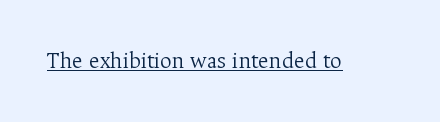
The image shows 23 px text type, upright; set normal letter spacing, underlined.
